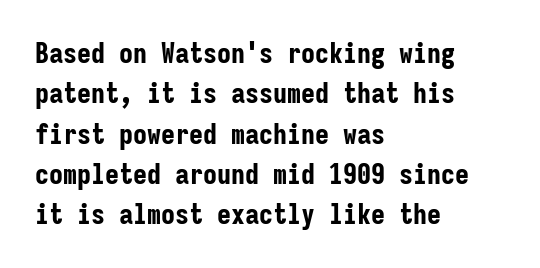
{"serif": "no", "italic": "no", "bold": "yes", "weight": "bold", "width": "condensed", "stroke_contrast": "low", "x_height": "medium", "monospaced": "yes", "underline": "no", "align": "left", "line_spacing": "normal", "line_spacing_ratio": 1.44, "letter_spacing": "normal", "letter_spacing_em": 0.0, "glyph_px": 28}
